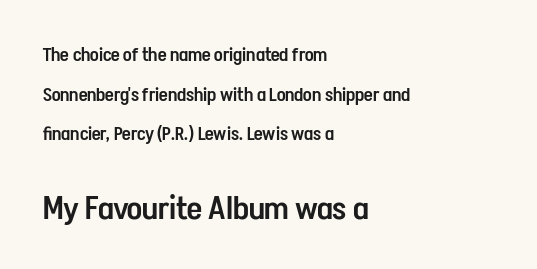
{"serif": "no", "italic": "no", "bold": "semi", "weight": "semibold", "width": "condensed", "stroke_contrast": "low", "x_height": "medium", "monospaced": "no", "underline": "no", "align": "left", "line_spacing": "loose", "line_spacing_ratio": 2.09, "letter_spacing": "normal", "letter_spacing_em": 0.0, "larger_block": "second", "size_ratio": 1.74, "glyph_px": 33}
